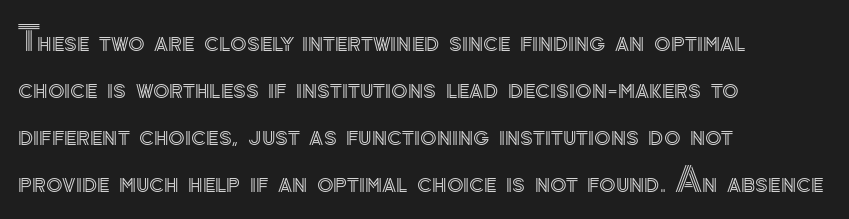
{"italic": "no", "width": "normal", "x_height": "small", "monospaced": "no", "underline": "no", "align": "left", "line_spacing": "normal", "line_spacing_ratio": 1.38, "letter_spacing": "normal", "letter_spacing_em": 0.0, "glyph_px": 34}
